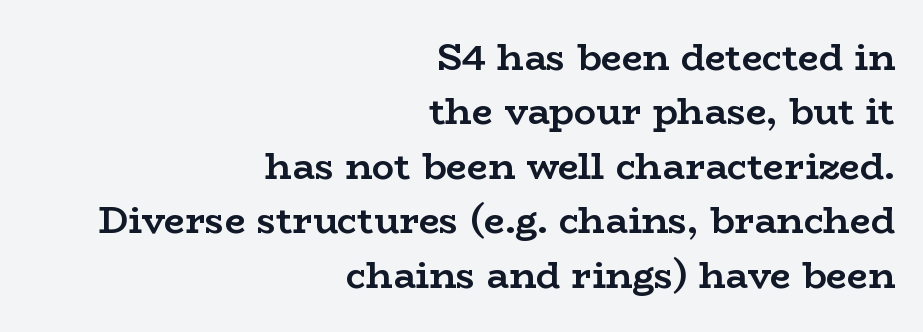
Leading matches the norm, producing a regular column. Classification — serif. No word sits above an underline. The gaps between neighbouring characters are ordinary and unremarkable. These words are printed bold, with thick strokes throughout.
